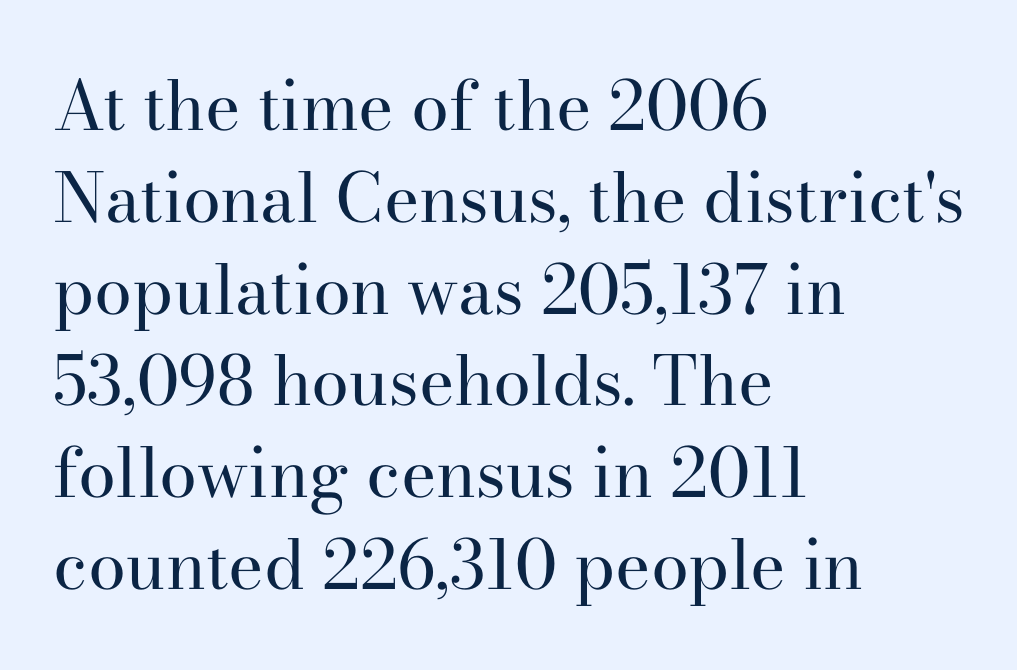
The image shows 68 px regular-weight serif type, upright; set left-aligned, normal line spacing (1.35x), normal letter spacing, not underlined; high stroke contrast and a small x-height.
